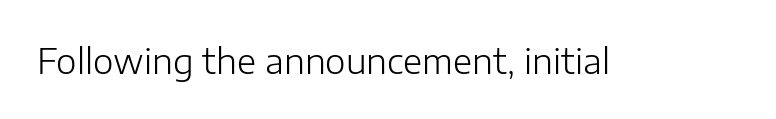
Q: Is the text bold? A: No.
Q: Is the text italic (slanted)? A: No, it is upright.
Q: Is the typeface a serif or a sans-serif typeface? A: Sans-serif.
Q: Is the text underlined? A: No.
Q: Is the spacing between letters normal or unusually wide? A: Normal.
Q: Width (condensed, normal, or wide)? A: Normal.
Q: Stroke contrast? A: Low.
Q: x-height? A: Medium.
Q: Monospaced? A: No.
